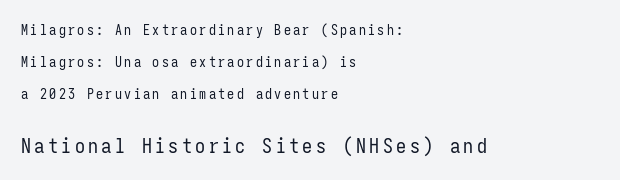
Just letters on the line, the space beneath them empty. The face looks like a standard text weight, possibly lighter. If you drew a line through each stem, it would be perfectly vertical. You get the small type first, then a jump to larger type. This rendering uses left alignment, leaving the right contour irregular. One glance says open: line gaps are wider than usual.
